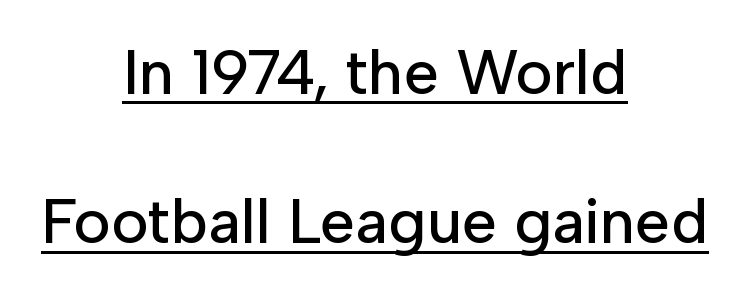
Q: Is the text italic (slanted)? A: No, it is upright.
Q: Is the typeface a serif or a sans-serif typeface? A: Sans-serif.
Q: Is the text underlined? A: Yes.
Q: How is the paragraph aligned? A: Centered.
Q: Is the spacing between letters normal or unusually wide? A: Normal.
Q: Is the spacing between lines tight, normal or loose? A: Loose.
Q: Width (condensed, normal, or wide)? A: Normal.
Q: Stroke contrast? A: Low.
Q: x-height? A: Medium.
Q: Monospaced? A: No.
